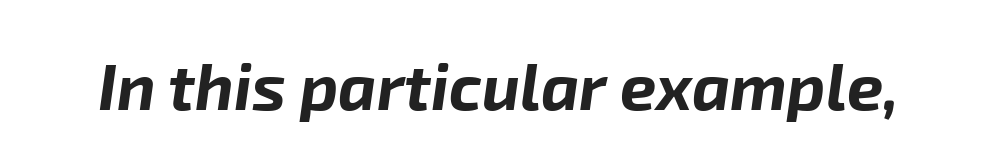
Q: Is the text bold? A: Yes.
Q: Is the text italic (slanted)? A: Yes, it leans right by about 8 degrees.
Q: Is the text underlined? A: No.
Q: Is the spacing between letters normal or unusually wide? A: Normal.
Q: Width (condensed, normal, or wide)? A: Normal.
Q: Stroke contrast? A: Low.
Q: x-height? A: Medium.
Q: Monospaced? A: No.
